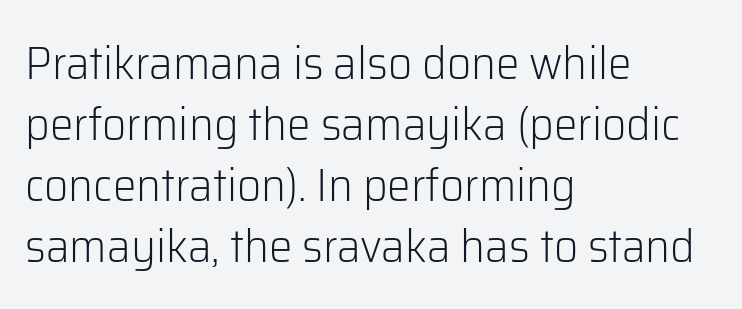
The image shows 47 px light sans-serif type, upright; set left-aligned, normal line spacing (1.3x), normal letter spacing, not underlined; low stroke contrast and a medium x-height.
